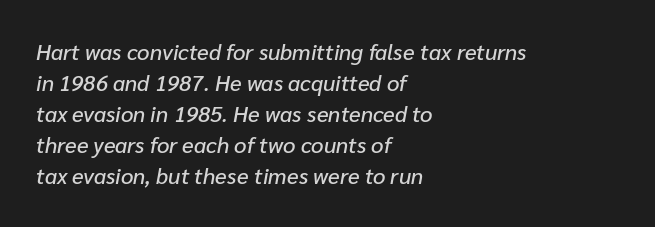
The typography opts for an oblique posture over an upright one. The line texture is even and compact thanks to regular tracking. Each line starts at the same left margin while the right side varies. The rows are spaced the way most documents space them. Beneath every word, the page is bare.
